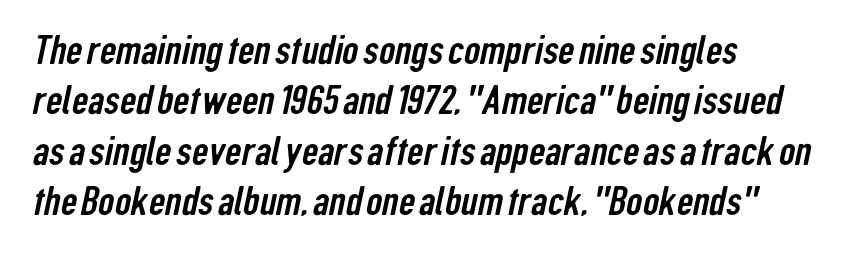
The image shows 40 px condensed sans-serif type; set normal line spacing (1.26x), normal letter spacing, not underlined; low stroke contrast and a medium x-height.
